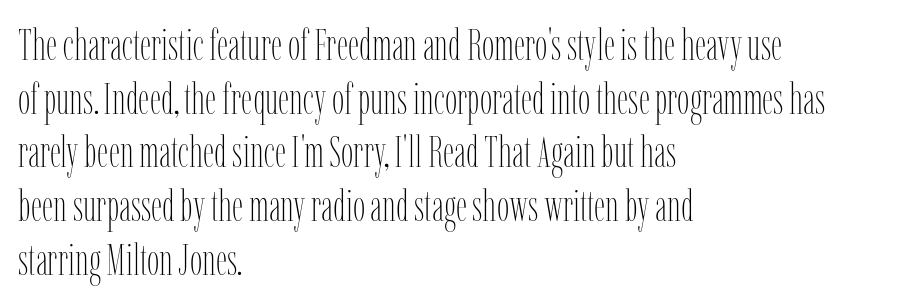
The image shows 44 px thin, condensed type, upright; set left-aligned, line spacing 1.22x, normal letter spacing, not underlined; low stroke contrast and a medium x-height.
